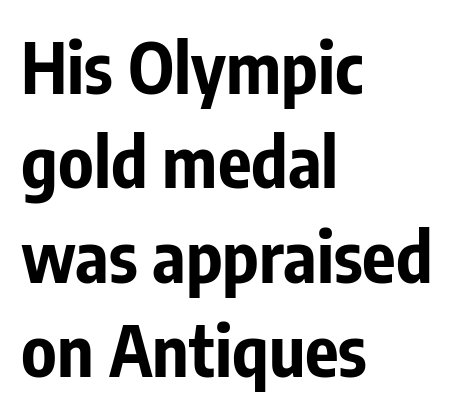
The image shows 70 px bold, condensed sans-serif type, upright; set left-aligned, normal line spacing (1.35x), normal letter spacing, not underlined; low stroke contrast and a medium x-height.
